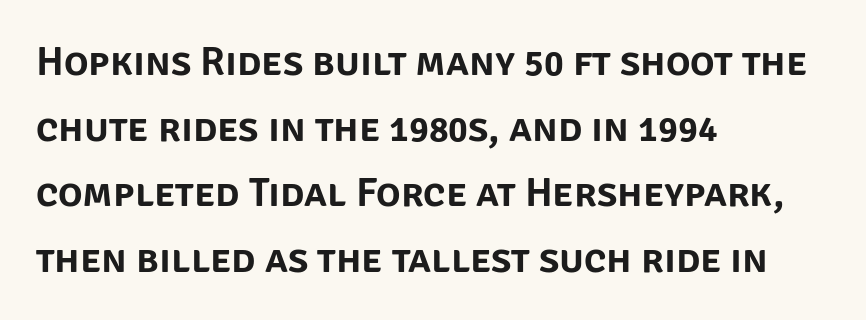
Q: Is the text italic (slanted)? A: No, it is upright.
Q: Is the typeface a serif or a sans-serif typeface? A: Sans-serif.
Q: Is the text underlined? A: No.
Q: How is the paragraph aligned? A: Left-aligned.
Q: Is the spacing between letters normal or unusually wide? A: Normal.
Q: Is the spacing between lines tight, normal or loose? A: Normal.
Q: Width (condensed, normal, or wide)? A: Normal.
Q: Stroke contrast? A: Low.
Q: x-height? A: Large.
Q: Monospaced? A: No.
